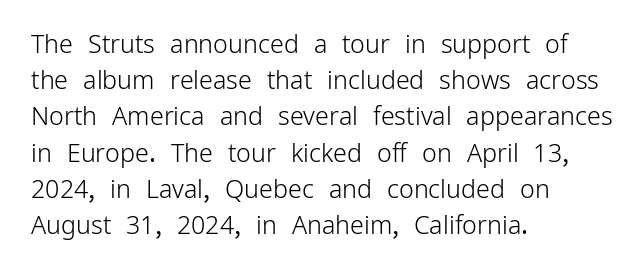
The image shows 25 px text type, upright; set left-aligned, normal line spacing (1.45x), normal letter spacing, not underlined.
